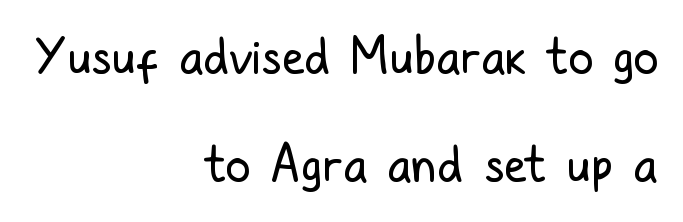
The image shows 50 px regular-weight, condensed sans-serif type, upright; set right-aligned, loose line spacing (2.17x), normal letter spacing, not underlined; low stroke contrast and a medium x-height.
